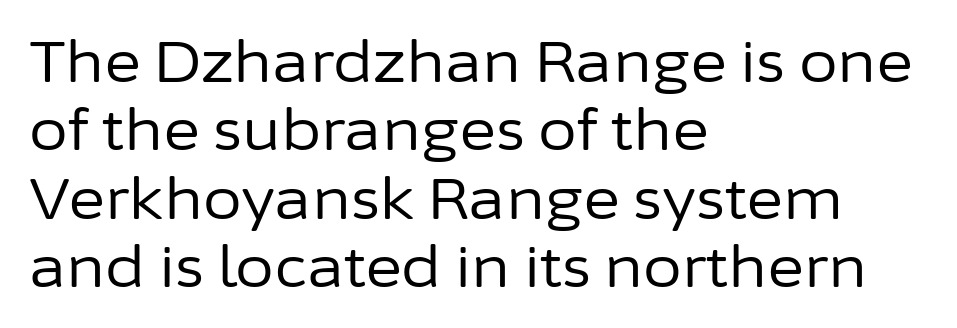
{"serif": "no", "italic": "no", "bold": "no", "weight": "regular", "width": "normal", "stroke_contrast": "low", "x_height": "medium", "monospaced": "no", "underline": "no", "align": "left", "line_spacing_ratio": 1.22, "letter_spacing": "normal", "letter_spacing_em": 0.0, "glyph_px": 56}
